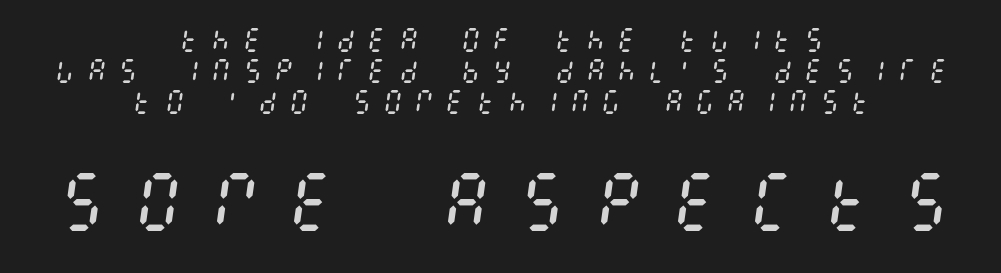
Q: Is the text bold? A: No.
Q: Is the text italic (slanted)? A: Yes, it leans right by about 8 degrees.
Q: Is the text underlined? A: No.
Q: How is the paragraph aligned? A: Centered.
Q: Is the spacing between letters normal or unusually wide? A: Unusually wide.
Q: Which block of text is set in a larger size, the first (top) or the second (bottom)? A: The second (bottom) one.
Q: Width (condensed, normal, or wide)? A: Condensed.
Q: Stroke contrast? A: Medium.
Q: x-height? A: Large.
